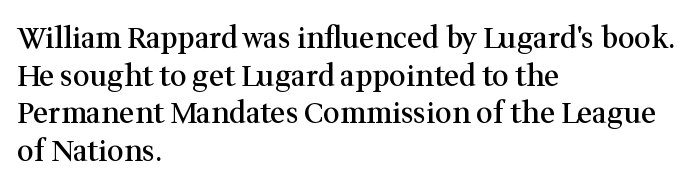
The image shows 29 px semibold serif type, upright; set left-aligned, normal line spacing (1.3x), normal letter spacing, not underlined; medium stroke contrast and a medium x-height.
